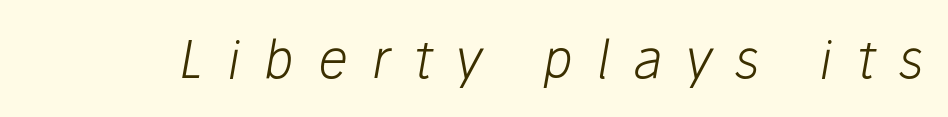
Bare-footed words on every line. Compared with typical body copy, the letter spacing here is much looser. Slanted lettering throughout. Vertical stems look standard width or narrower in stroke. A typesetter would call this proportional, since set widths differ per character.
